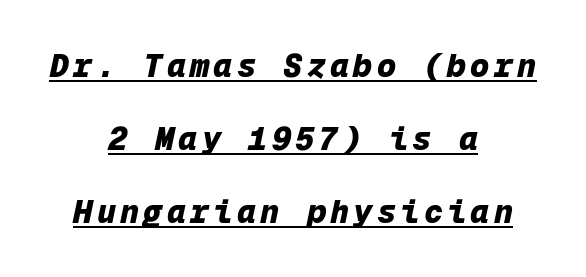
Weight check: bold — yes, fully. Do the characters align in a grid? Yes, the font is monospaced. This sample uses an oblique cut, with every glyph tilted off the vertical. Alignment: centered.
